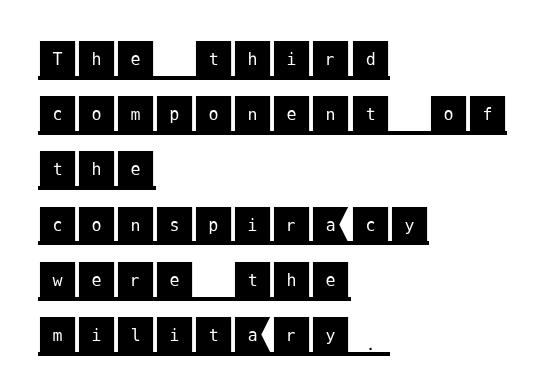
The tracking reads as untouched default to a designer's eye. The vertical gap from one line to the next is medium. The lines are quadded left. The axis of the letterforms is exactly vertical. In designer terms, the underline attribute is active on this setting. You can tell from the bare stems that sans-serif type was used.
